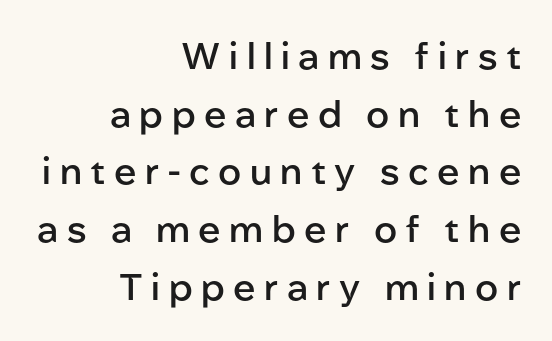
Q: Is the text bold? A: Semi-bold.
Q: Is the text italic (slanted)? A: No, it is upright.
Q: Is the typeface a serif or a sans-serif typeface? A: Sans-serif.
Q: Is the text underlined? A: No.
Q: How is the paragraph aligned? A: Right-aligned.
Q: Is the spacing between letters normal or unusually wide? A: Unusually wide.
Q: Is the spacing between lines tight, normal or loose? A: Normal.
Q: Width (condensed, normal, or wide)? A: Normal.
Q: Stroke contrast? A: Low.
Q: x-height? A: Medium.
Q: Monospaced? A: No.
